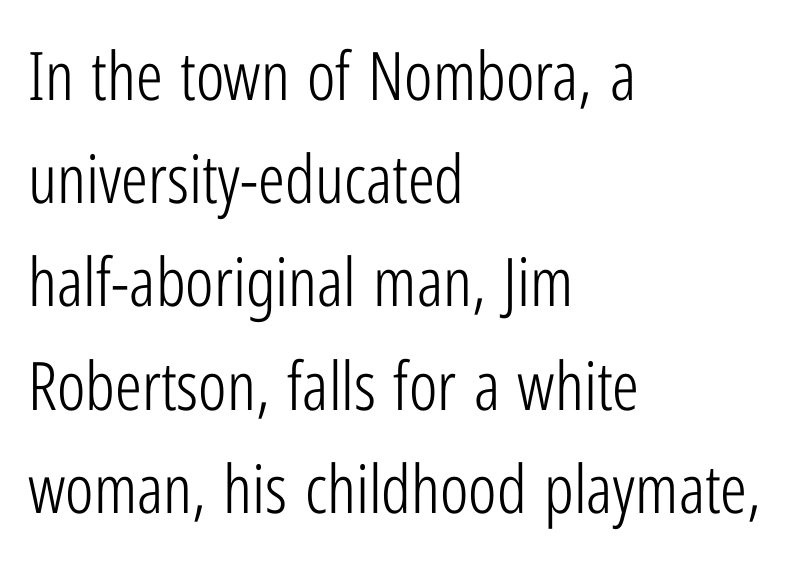
{"serif": "no", "italic": "no", "bold": "no", "weight": "light", "width": "condensed", "stroke_contrast": "low", "x_height": "medium", "monospaced": "no", "underline": "no", "align": "left", "line_spacing": "normal", "line_spacing_ratio": 1.54, "letter_spacing": "normal", "letter_spacing_em": 0.0, "glyph_px": 67}
